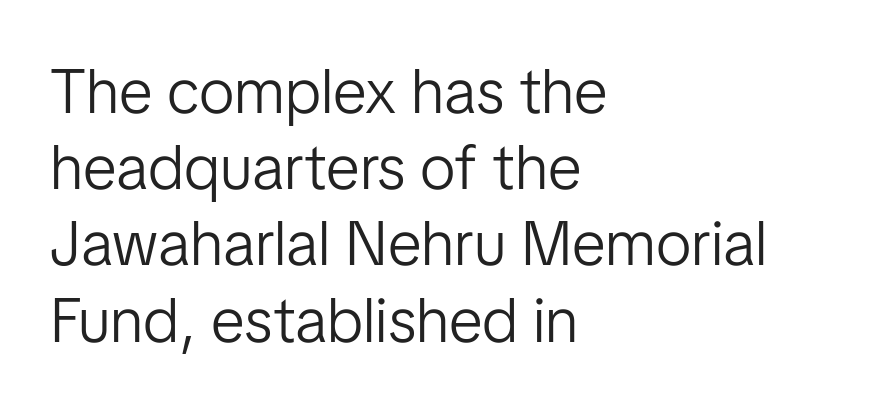
The image shows 63 px light sans-serif type, upright; set left-aligned, line spacing 1.21x, normal letter spacing, not underlined; low stroke contrast and a medium x-height.
